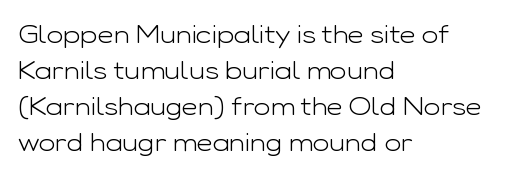
{"italic": "no", "bold": "no", "underline": "no", "align": "left", "line_spacing": "normal", "line_spacing_ratio": 1.44, "letter_spacing": "normal", "letter_spacing_em": 0.0, "glyph_px": 25}
